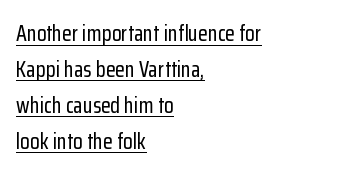
What decoration does the sample have? An underline. Posture: straight, roman, zero tilt. These lines sit exactly where default settings would place them. Nobody touched the tracking dial on this one.
